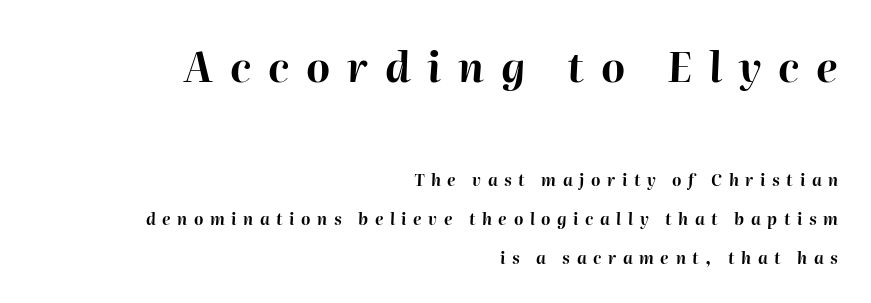
Only glyphs here, with clear space below each row. This sample uses expanded letter spacing, leaving extra air between glyphs. The rendering uses a large line-height, opening up the rows. Quick note: italic. Weight: bold.
